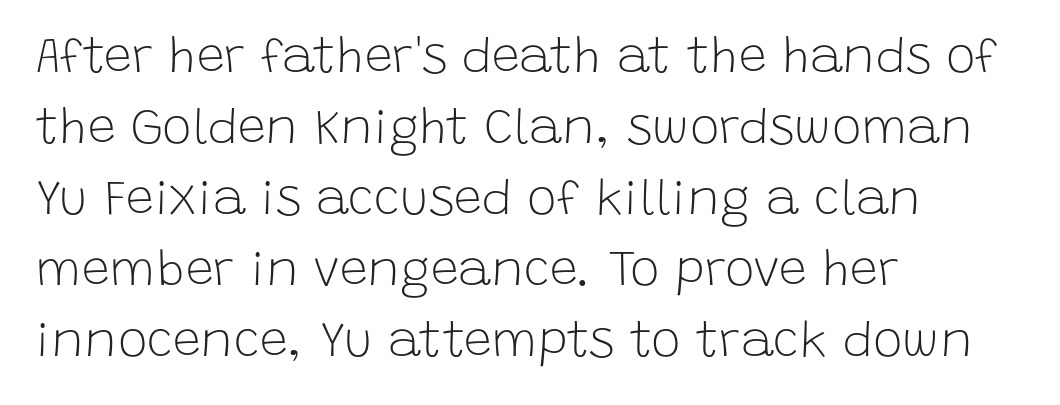
{"serif": "no", "italic": "no", "bold": "no", "weight": "light", "width": "normal", "stroke_contrast": "low", "x_height": "large", "monospaced": "no", "underline": "no", "align": "left", "line_spacing": "normal", "line_spacing_ratio": 1.42, "letter_spacing": "normal", "letter_spacing_em": 0.0, "glyph_px": 50}
